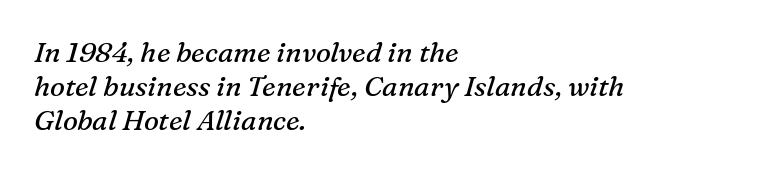
The image shows 28 px regular-weight serif type, italic (leaning right); set left-aligned, line spacing 1.21x, normal letter spacing, not underlined; medium stroke contrast and a medium x-height.
